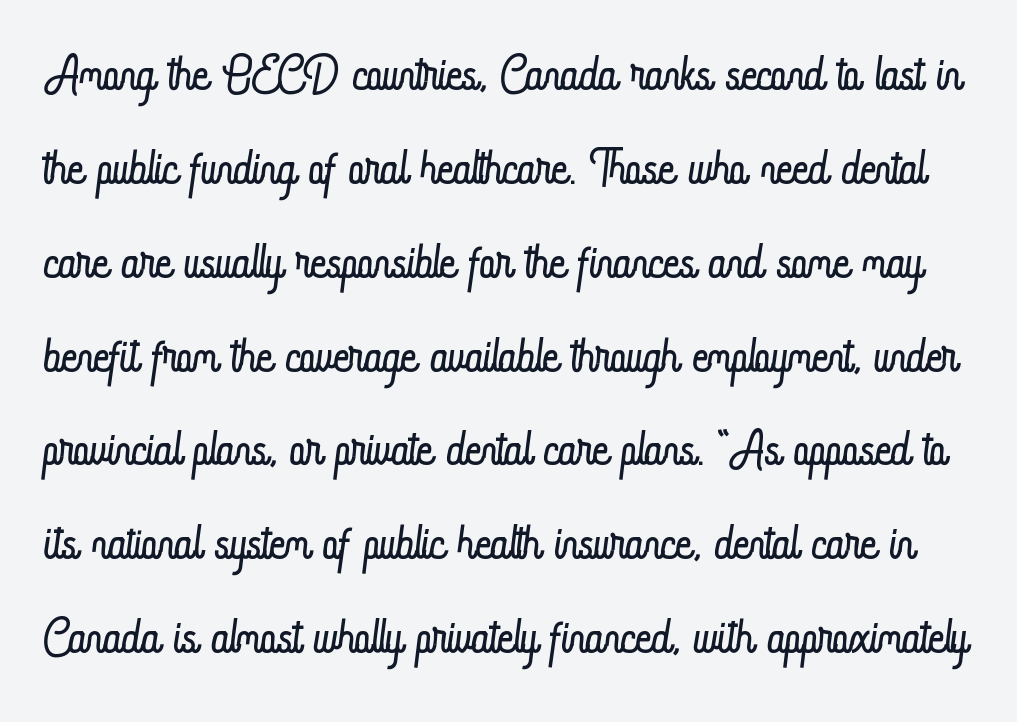
Q: Is the text bold? A: No.
Q: Is the text underlined? A: No.
Q: Is the spacing between letters normal or unusually wide? A: Normal.
Q: Is the spacing between lines tight, normal or loose? A: Normal.
Q: Width (condensed, normal, or wide)? A: Condensed.
Q: Stroke contrast? A: Low.
Q: x-height? A: Small.
Q: Monospaced? A: No.
